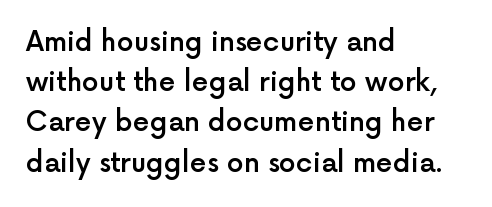
The image shows 27 px text type, upright; set left-aligned, normal line spacing (1.49x), normal letter spacing, not underlined.
